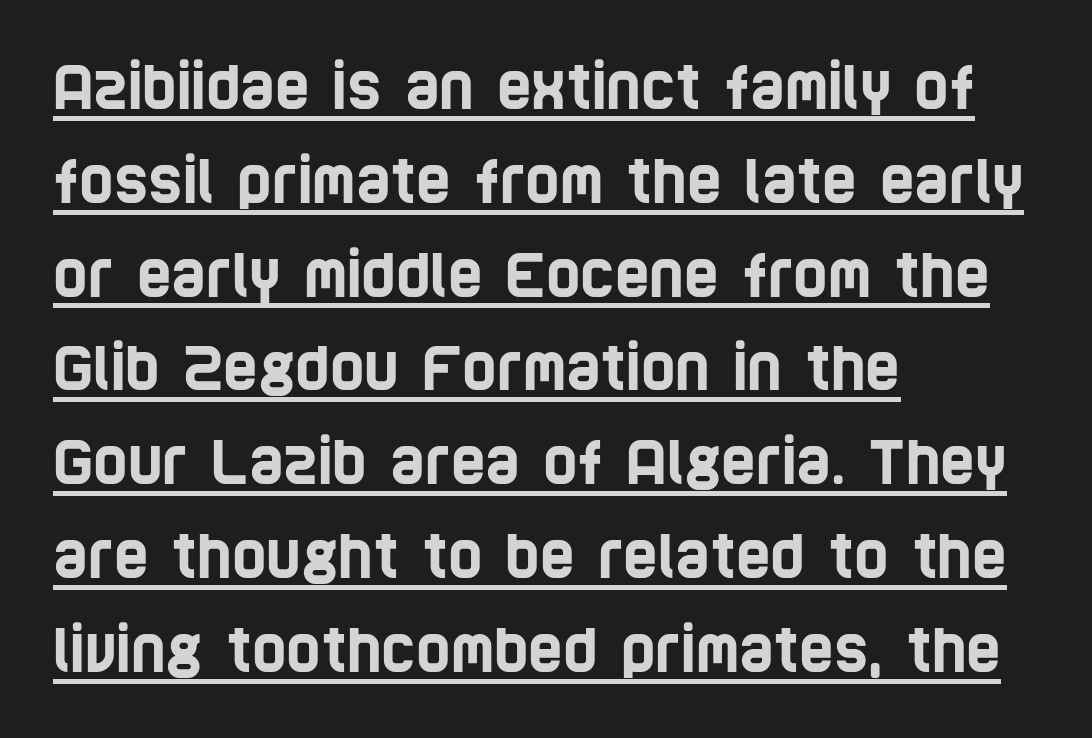
The image shows 59 px condensed sans-serif type; set left-aligned, normal line spacing (1.59x), normal letter spacing, underlined; low stroke contrast and a large x-height.
